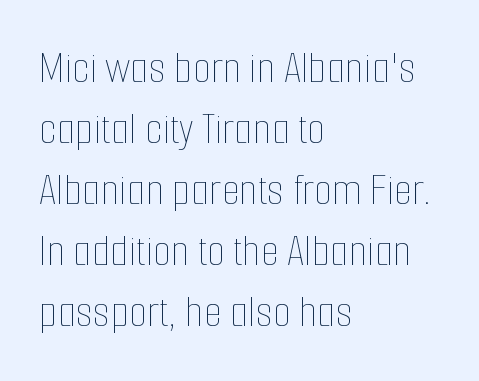
Do the letters lean? They stand straight. Letters have the restrained weight of plain body copy at most. Look at the tracking — it's just the regular setting, nothing added. The space between consecutive lines is moderate.
